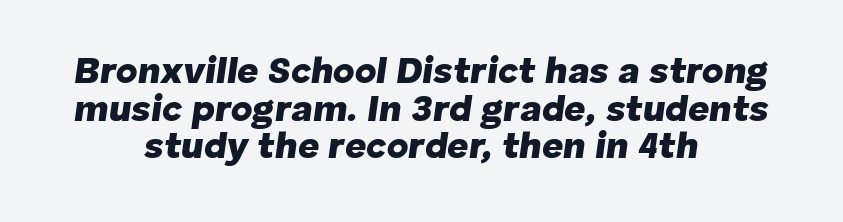
{"italic": "yes", "lean": "right", "slant_degrees": 8, "bold": "yes", "weight": "heavy", "width": "normal", "stroke_contrast": "low", "x_height": "medium", "monospaced": "no", "underline": "no", "align": "center", "line_spacing": "tight", "line_spacing_ratio": 1.02, "letter_spacing": "normal", "letter_spacing_em": 0.0, "glyph_px": 37}
